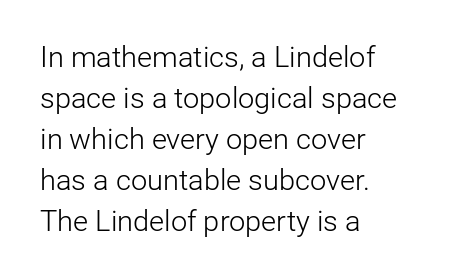
{"serif": "no", "italic": "no", "bold": "no", "weight": "light", "width": "normal", "stroke_contrast": "low", "x_height": "medium", "monospaced": "no", "underline": "no", "align": "left", "line_spacing": "normal", "line_spacing_ratio": 1.41, "letter_spacing": "normal", "letter_spacing_em": 0.0, "glyph_px": 29}
